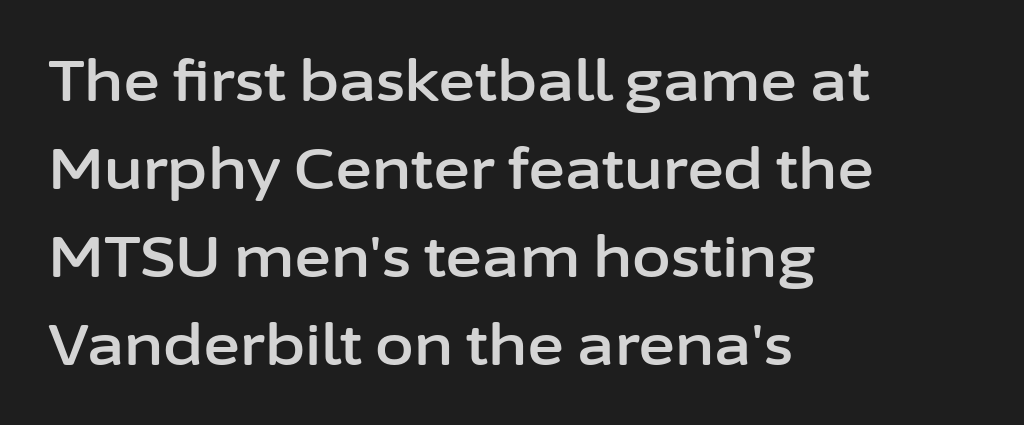
A typesetter would call this proportional, since set widths differ per character. All the whitespace from short lines collects on the right. In terms of leading, this rendering sits right in the middle. Serif or sans? Sans — the stroke terminals are bare. Here the glyphs are tracked normally, forming tight word shapes. Nobody drew a line under any word here.
